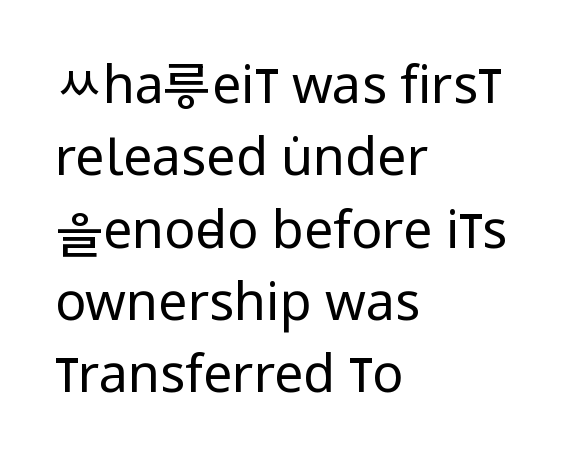
{"serif": "no", "italic": "no", "bold": "no", "weight": "regular", "width": "condensed", "stroke_contrast": "low", "x_height": "large", "monospaced": "no", "underline": "no", "align": "left", "line_spacing": "normal", "line_spacing_ratio": 1.39, "letter_spacing": "normal", "letter_spacing_em": 0.0, "glyph_px": 52}
